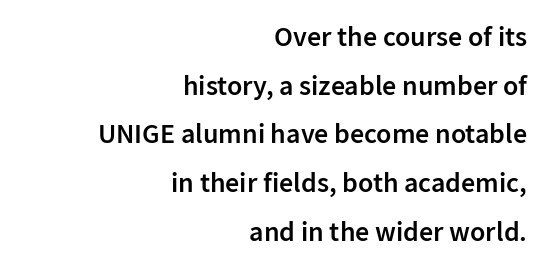
Beneath every word, the page is bare. The rendering anchors every line to the right-hand side. Is this a fixed-width face? No — the glyphs have proportional, varying widths. A somewhat darkened texture: the type is semibold rather than bold. Unlike a traditional serif, this face leaves its strokes unadorned.
